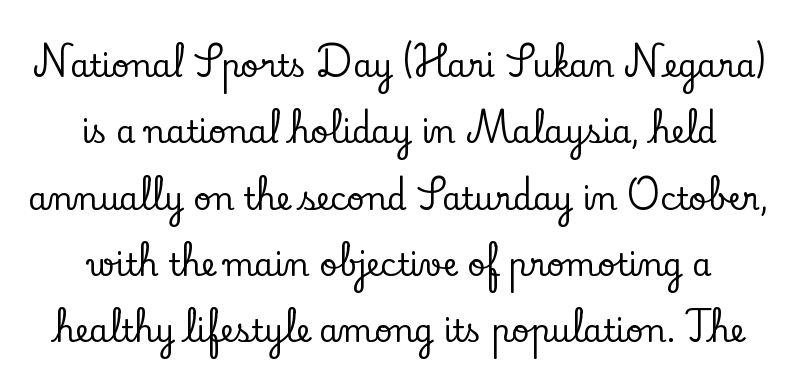
The image shows 31 px serif type, upright; set loose line spacing (2.14x), normal letter spacing, not underlined; low stroke contrast and a small x-height.
